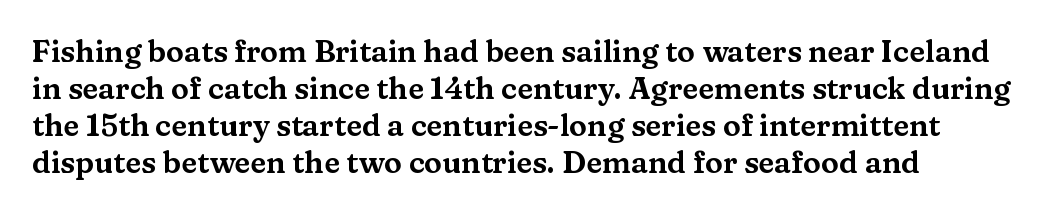
Q: Is the text italic (slanted)? A: No, it is upright.
Q: Is the typeface a serif or a sans-serif typeface? A: Serif.
Q: Is the text underlined? A: No.
Q: Is the spacing between letters normal or unusually wide? A: Normal.
Q: Width (condensed, normal, or wide)? A: Wide.
Q: Stroke contrast? A: Medium.
Q: x-height? A: Medium.
Q: Monospaced? A: No.
